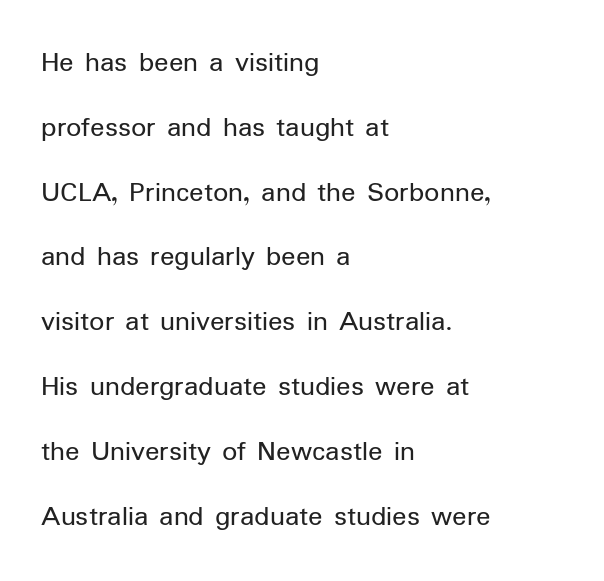
Q: Is the text bold? A: No.
Q: Is the text italic (slanted)? A: No, it is upright.
Q: Is the typeface a serif or a sans-serif typeface? A: Sans-serif.
Q: Is the text underlined? A: No.
Q: How is the paragraph aligned? A: Left-aligned.
Q: Is the spacing between letters normal or unusually wide? A: Normal.
Q: Is the spacing between lines tight, normal or loose? A: Loose.
Q: Width (condensed, normal, or wide)? A: Normal.
Q: Stroke contrast? A: Low.
Q: x-height? A: Medium.
Q: Monospaced? A: No.
